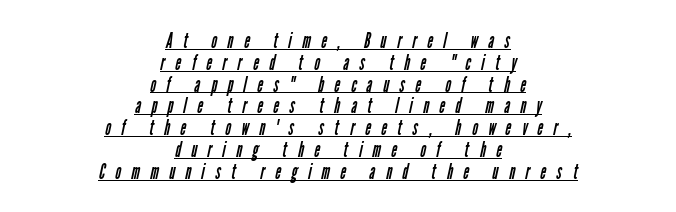
Centered paragraph, ragged on both sides. Does the leading feel generous? Not at all — it's pinched. Underlined type. Vertical stems look standard width or narrower in stroke. A typesetter would call this heavily tracked-out type.
